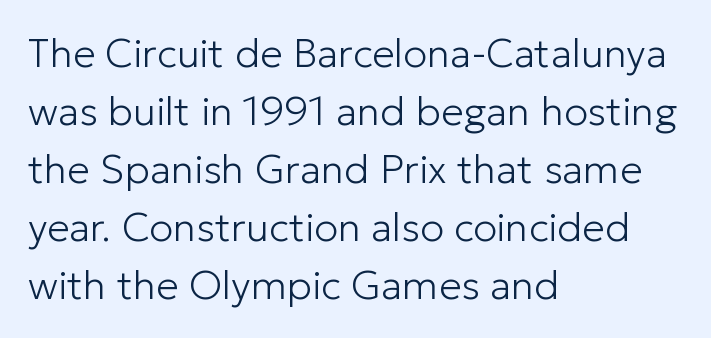
The image shows 40 px light sans-serif type, upright; set left-aligned, normal line spacing (1.45x), normal letter spacing, not underlined; low stroke contrast and a medium x-height.
